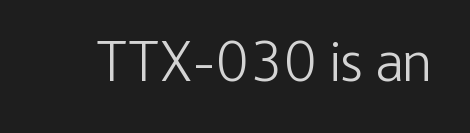
The face used here is proportionally spaced, like ordinary book or web type. Italic? Not at all — the glyphs are vertical. Tracking here is standard; glyphs follow each other at the usual distance. Nope, no serifs anywhere on these letters. The font is comparable to plain body text, perhaps lighter. Type without underlining.
